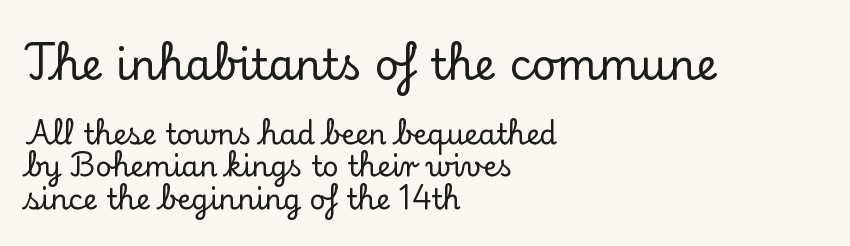
Q: Is the text italic (slanted)? A: No, it is upright.
Q: Is the typeface a serif or a sans-serif typeface? A: Serif.
Q: Is the text underlined? A: No.
Q: How is the paragraph aligned? A: Left-aligned.
Q: Is the spacing between letters normal or unusually wide? A: Normal.
Q: Which block of text is set in a larger size, the first (top) or the second (bottom)? A: The first (top) one.
Q: Width (condensed, normal, or wide)? A: Normal.
Q: Stroke contrast? A: Low.
Q: x-height? A: Small.
Q: Monospaced? A: No.
